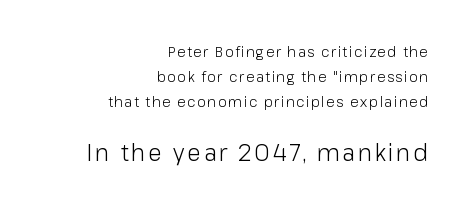
The image shows 23 px text type, upright; set right-aligned, line spacing 1.8x, not underlined; the second (bottom) block is 1.64x larger.
